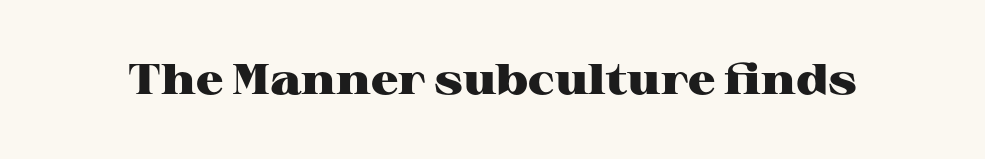
Q: Is the text bold? A: Yes.
Q: Is the text italic (slanted)? A: No, it is upright.
Q: Is the typeface a serif or a sans-serif typeface? A: Serif.
Q: Is the text underlined? A: No.
Q: Is the spacing between letters normal or unusually wide? A: Normal.
Q: Width (condensed, normal, or wide)? A: Wide.
Q: Stroke contrast? A: High.
Q: x-height? A: Medium.
Q: Monospaced? A: No.
